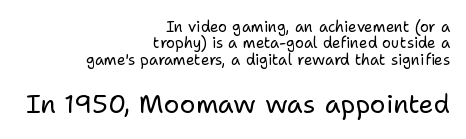
Successive baselines arrive quickly, one right under another. Does extra space separate the letters? No, they use regular spacing. These lines are set flush right with a ragged left edge. It's the straight-up-and-down kind of type. This is not heavy type; no bold has been used.
